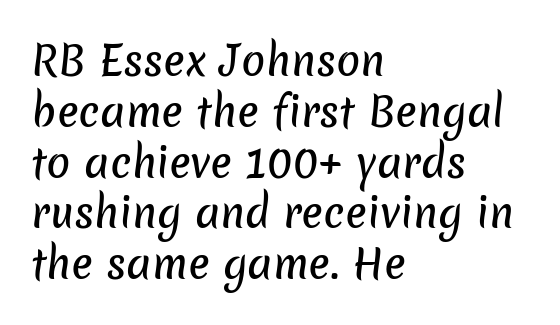
The image shows 40 px sans-serif type; set left-aligned, normal line spacing (1.27x), normal letter spacing, not underlined; low stroke contrast and a medium x-height.
